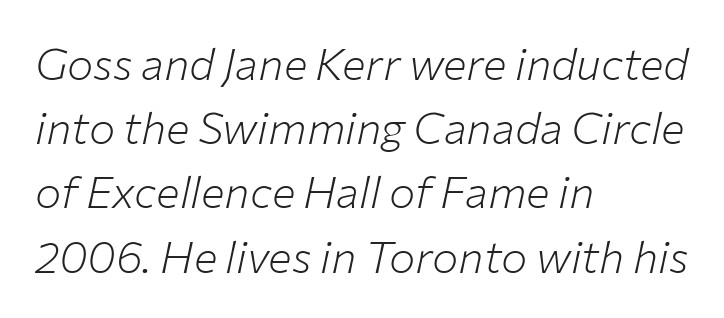
Interline gaps are of average width in this sample. This sample is left-justified, so line endings fall wherever the words run out. Descenders are the only things crossing below the line. Slanted lettering throughout.
